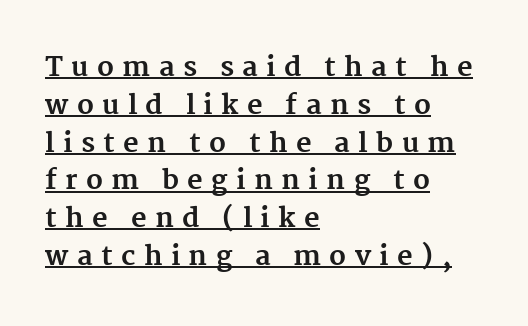
The image shows 27 px bold type, upright; set left-aligned, normal line spacing (1.4x), unusually wide letter spacing (+0.31 em), underlined.
